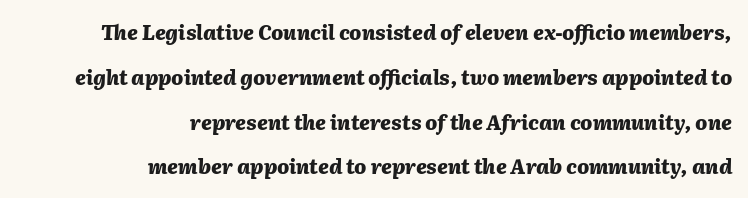
{"italic": "yes", "lean": "right", "slant_degrees": 2, "bold": "yes", "underline": "no", "align": "right", "line_spacing": "loose", "line_spacing_ratio": 2.24, "letter_spacing": "normal", "letter_spacing_em": 0.0, "glyph_px": 20}
